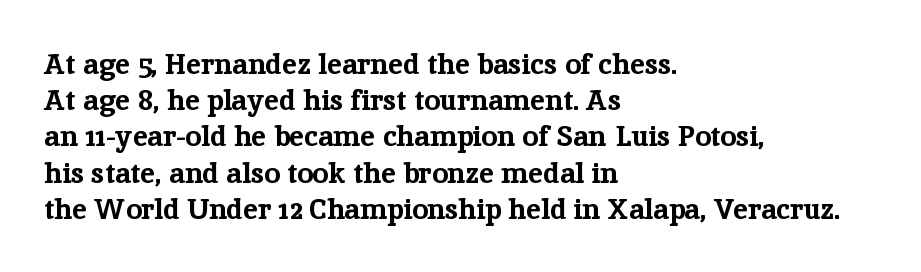
{"serif": "yes", "italic": "no", "bold": "yes", "weight": "bold", "width": "normal", "stroke_contrast": "low", "x_height": "medium", "monospaced": "no", "underline": "no", "align": "left", "line_spacing": "normal", "line_spacing_ratio": 1.25, "letter_spacing": "normal", "letter_spacing_em": 0.0, "glyph_px": 29}
